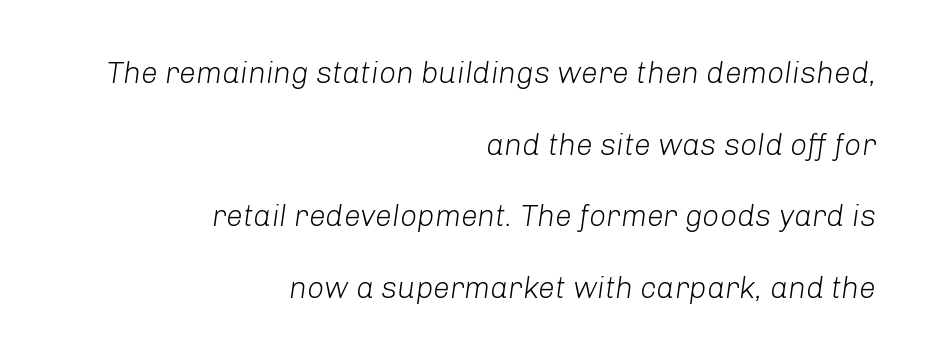
Q: Is the text bold? A: No.
Q: Is the text italic (slanted)? A: Yes, it leans right by about 8 degrees.
Q: Is the text underlined? A: No.
Q: How is the paragraph aligned? A: Right-aligned.
Q: Is the spacing between letters normal or unusually wide? A: Normal.
Q: Is the spacing between lines tight, normal or loose? A: Loose.
Q: Width (condensed, normal, or wide)? A: Normal.
Q: Stroke contrast? A: Low.
Q: x-height? A: Medium.
Q: Monospaced? A: No.
